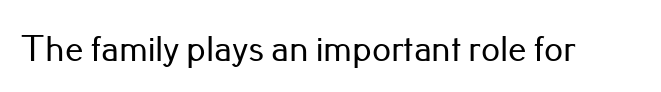
The image shows 37 px sans-serif type, upright; set normal letter spacing, not underlined; low stroke contrast and a small x-height.
